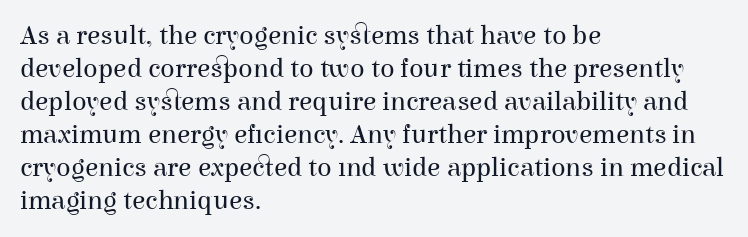
{"italic": "no", "bold": "no", "underline": "no", "align": "left", "line_spacing_ratio": 1.22, "letter_spacing": "normal", "letter_spacing_em": 0.0, "glyph_px": 27}
